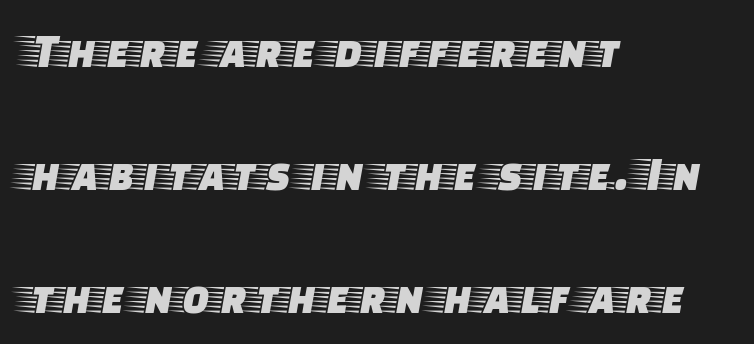
The letters carry serifs — small finishing strokes at the ends of their stems. Observe the ordinary spacing: letters are neighbours, not strangers. Does the copy run flush right? No — it runs flush left.
